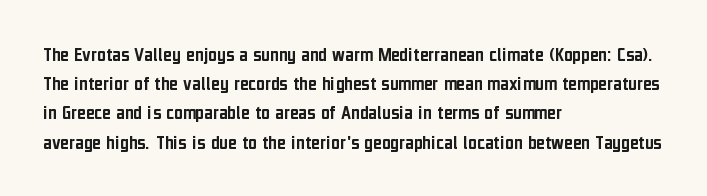
The image shows 21 px text type, upright; set left-aligned, normal line spacing (1.39x), normal letter spacing, not underlined.
